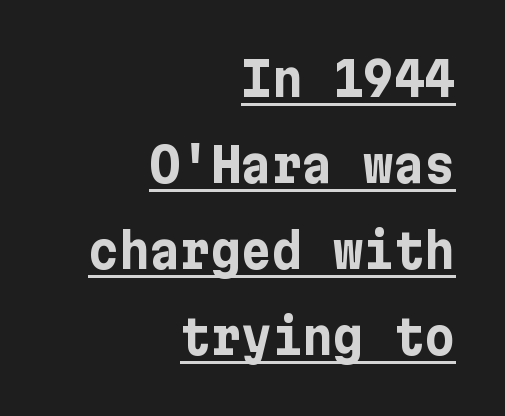
Q: Is the text bold? A: Yes.
Q: Is the text italic (slanted)? A: No, it is upright.
Q: Is the typeface a serif or a sans-serif typeface? A: Sans-serif.
Q: Is the text underlined? A: Yes.
Q: How is the paragraph aligned? A: Right-aligned.
Q: Is the spacing between letters normal or unusually wide? A: Normal.
Q: Width (condensed, normal, or wide)? A: Normal.
Q: Stroke contrast? A: Low.
Q: x-height? A: Medium.
